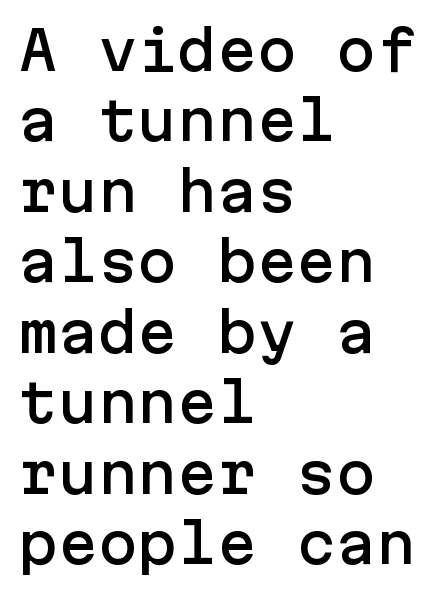
Check the space under the baseline: it is left empty. Honestly, the letter spacing is just normal — you wouldn't notice it. Unlike italic type, these characters show no tilt at all. The typesetter chose a ragged-right arrangement here.
